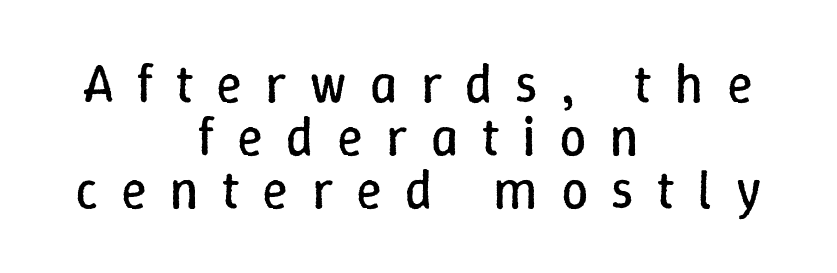
Q: Is the text bold? A: No.
Q: Is the text italic (slanted)? A: No, it is upright.
Q: Is the text underlined? A: No.
Q: How is the paragraph aligned? A: Centered.
Q: Is the spacing between letters normal or unusually wide? A: Unusually wide.
Q: Is the spacing between lines tight, normal or loose? A: Tight.
Q: Width (condensed, normal, or wide)? A: Normal.
Q: Stroke contrast? A: Low.
Q: x-height? A: Medium.
Q: Monospaced? A: No.
